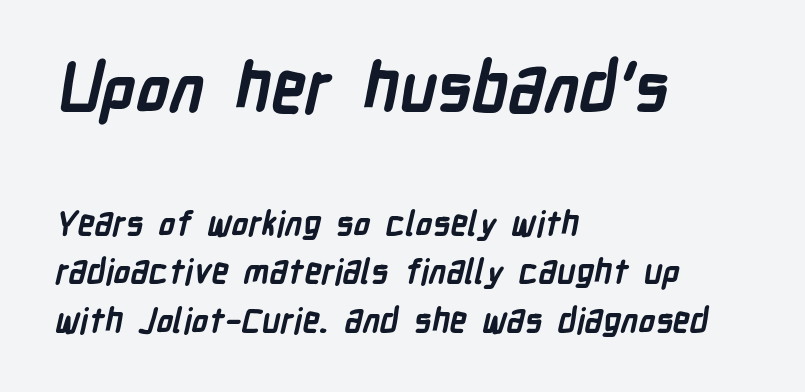
{"serif": "no", "bold": "yes", "weight": "semibold", "width": "condensed", "stroke_contrast": "low", "x_height": "medium", "monospaced": "no", "underline": "no", "align": "left", "line_spacing": "normal", "line_spacing_ratio": 1.43, "letter_spacing": "normal", "letter_spacing_em": 0.0, "larger_block": "first", "size_ratio": 2.0, "glyph_px": 68}
